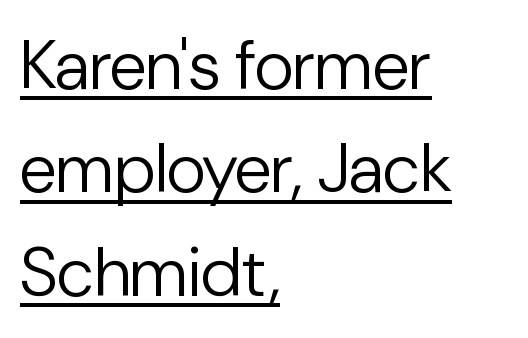
Q: Is the text bold? A: No.
Q: Is the text italic (slanted)? A: No, it is upright.
Q: Is the typeface a serif or a sans-serif typeface? A: Sans-serif.
Q: Is the text underlined? A: Yes.
Q: How is the paragraph aligned? A: Left-aligned.
Q: Is the spacing between letters normal or unusually wide? A: Normal.
Q: Is the spacing between lines tight, normal or loose? A: Normal.
Q: Width (condensed, normal, or wide)? A: Normal.
Q: Stroke contrast? A: Low.
Q: x-height? A: Medium.
Q: Monospaced? A: No.
